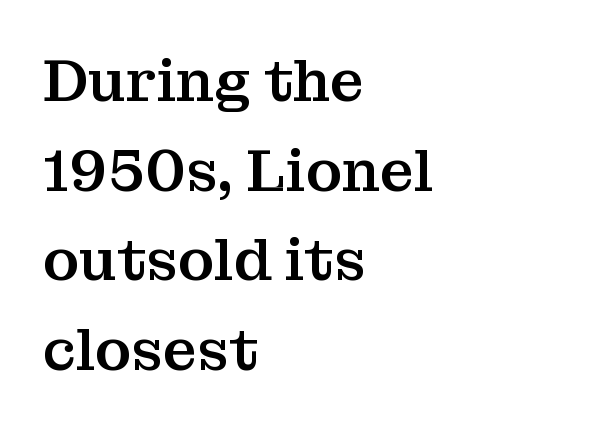
Q: Is the text italic (slanted)? A: No, it is upright.
Q: Is the typeface a serif or a sans-serif typeface? A: Serif.
Q: Is the text underlined? A: No.
Q: How is the paragraph aligned? A: Left-aligned.
Q: Is the spacing between letters normal or unusually wide? A: Normal.
Q: Is the spacing between lines tight, normal or loose? A: Normal.
Q: Width (condensed, normal, or wide)? A: Normal.
Q: Stroke contrast? A: Medium.
Q: x-height? A: Medium.
Q: Monospaced? A: No.
